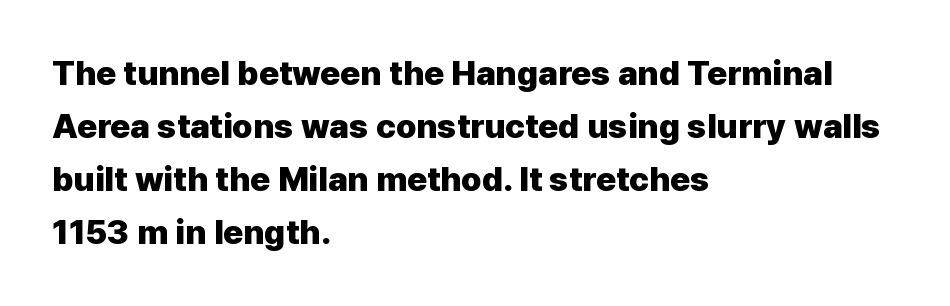
Q: Is the text bold? A: Yes.
Q: Is the text italic (slanted)? A: No, it is upright.
Q: Is the typeface a serif or a sans-serif typeface? A: Sans-serif.
Q: Is the text underlined? A: No.
Q: How is the paragraph aligned? A: Left-aligned.
Q: Is the spacing between letters normal or unusually wide? A: Normal.
Q: Is the spacing between lines tight, normal or loose? A: Normal.
Q: Width (condensed, normal, or wide)? A: Normal.
Q: Stroke contrast? A: Low.
Q: x-height? A: Medium.
Q: Monospaced? A: No.
